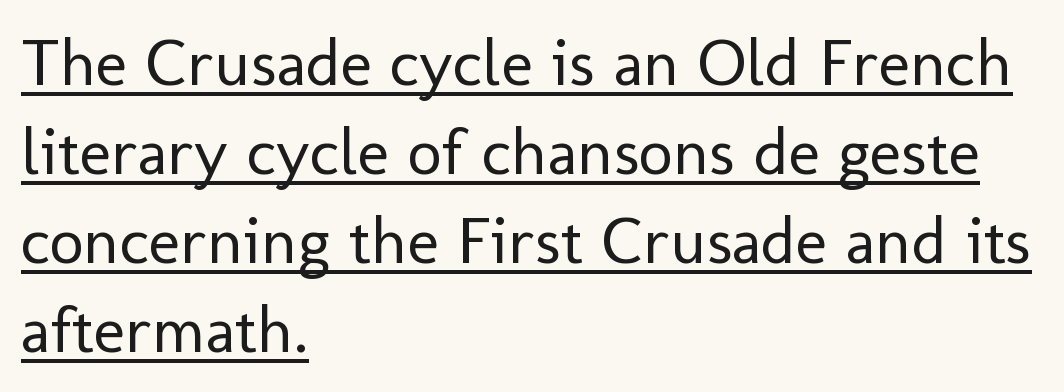
Note the varied advance widths — an 'i' is clearly narrower than an 'm'. Compared with typical body copy, the letter spacing here is the same. When letters stand straight like this, we call the style roman or upright. The strokes carry an ordinary text weight at most.
